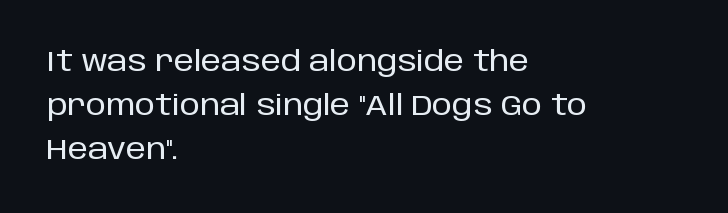
Q: Is the text italic (slanted)? A: No, it is upright.
Q: Is the typeface a serif or a sans-serif typeface? A: Sans-serif.
Q: Is the text underlined? A: No.
Q: How is the paragraph aligned? A: Left-aligned.
Q: Is the spacing between letters normal or unusually wide? A: Normal.
Q: Is the spacing between lines tight, normal or loose? A: Normal.
Q: Width (condensed, normal, or wide)? A: Normal.
Q: Stroke contrast? A: Low.
Q: x-height? A: Large.
Q: Monospaced? A: No.
